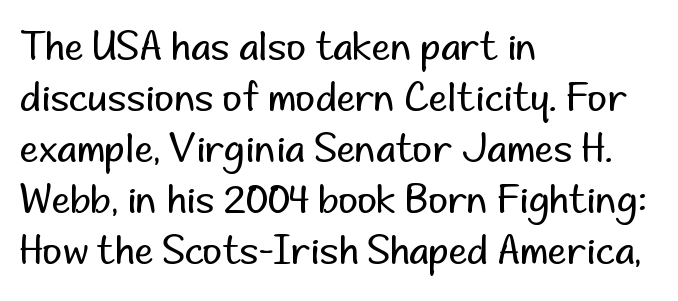
Typeset ragged right — the left edge is the straight one. No extra tracking has been applied to these lines. No chunkiness to these letters — they're not bold. The line-height multiplier appears to be the usual default. The face used here is proportionally spaced, like ordinary book or web type. The specimen omits any rule beneath the text block's lines.
